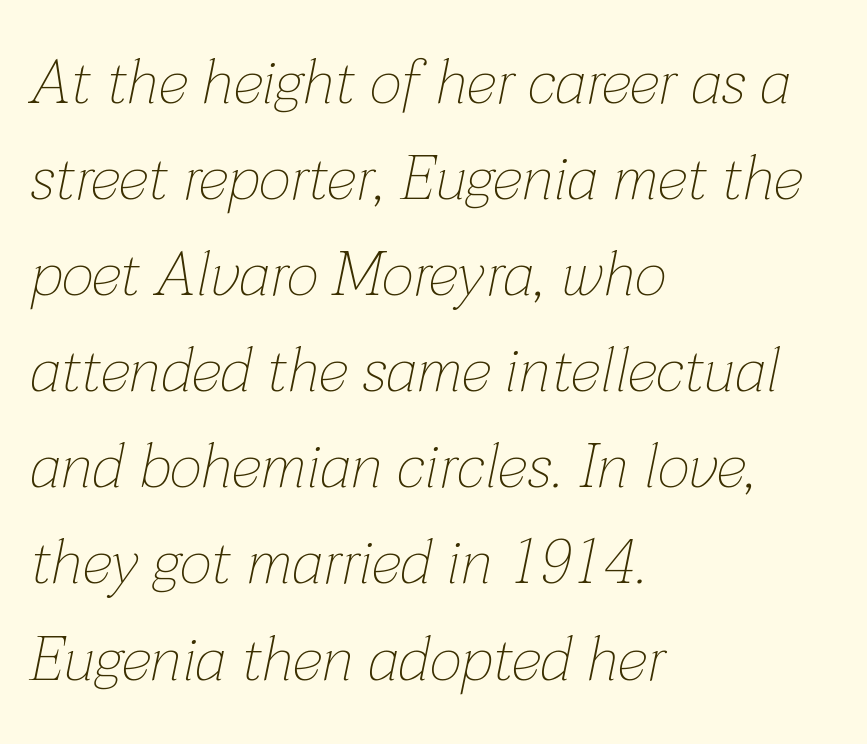
The image shows 62 px thin type, italic (leaning right); set left-aligned, normal line spacing (1.55x), normal letter spacing, not underlined; low stroke contrast and a medium x-height.
